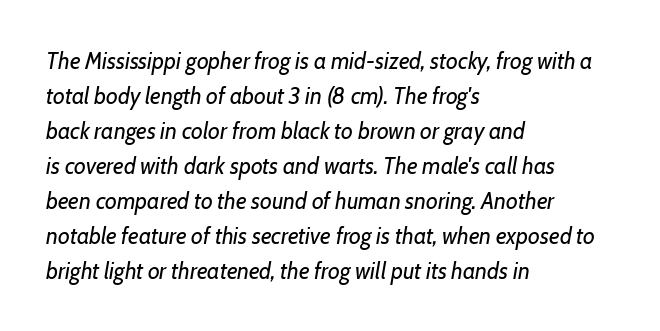
The letterforms sit at book weight or below. The space directly below the letters is spotless. Short note: letters normally spaced. Emphasis-style slanted type is in use. Successive baselines arrive at the customary interval. Horizontal alignment here is leftward, the default for most running prose.
